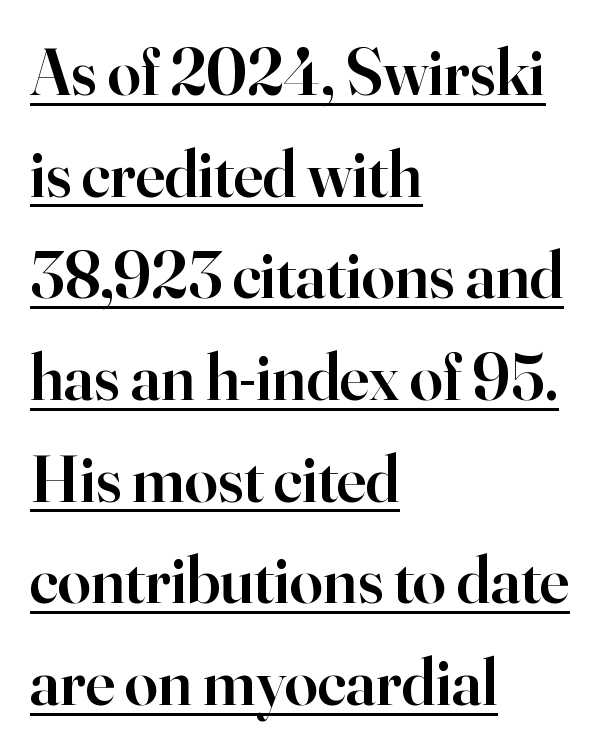
The image shows 66 px semibold serif type, upright; set left-aligned, normal line spacing (1.54x), normal letter spacing, underlined; high stroke contrast and a small x-height.
